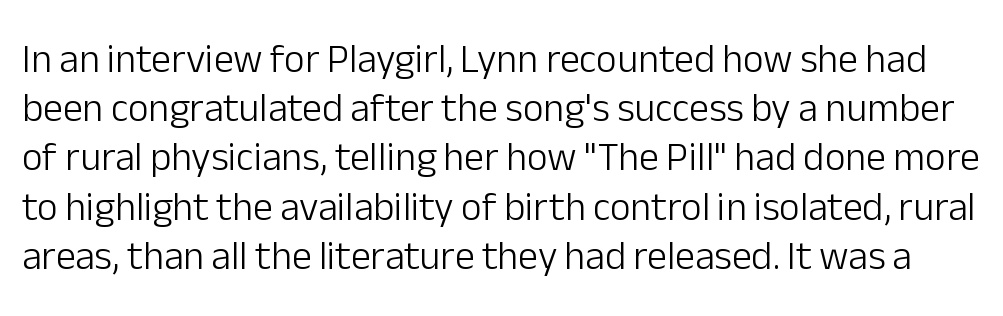
Q: Is the text bold? A: No.
Q: Is the text italic (slanted)? A: No, it is upright.
Q: Is the typeface a serif or a sans-serif typeface? A: Sans-serif.
Q: Is the text underlined? A: No.
Q: Is the spacing between letters normal or unusually wide? A: Normal.
Q: Width (condensed, normal, or wide)? A: Normal.
Q: Stroke contrast? A: Low.
Q: x-height? A: Medium.
Q: Monospaced? A: No.
